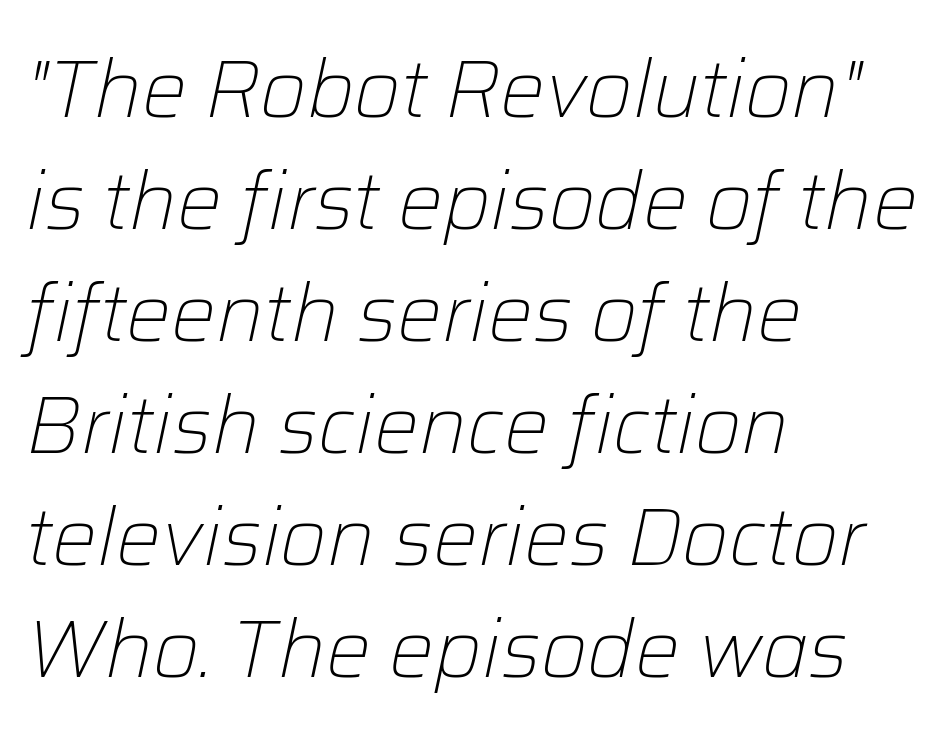
The image shows 80 px light type, italic (leaning right); set left-aligned, normal line spacing (1.4x), normal letter spacing, not underlined; low stroke contrast and a medium x-height.
